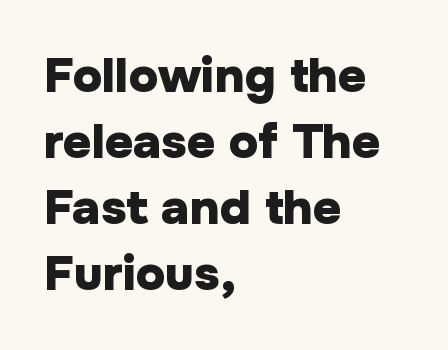
{"serif": "no", "italic": "no", "bold": "yes", "weight": "heavy", "width": "normal", "stroke_contrast": "low", "x_height": "medium", "monospaced": "no", "underline": "no", "align": "left", "line_spacing": "normal", "line_spacing_ratio": 1.35, "letter_spacing": "normal", "letter_spacing_em": 0.0, "glyph_px": 49}
